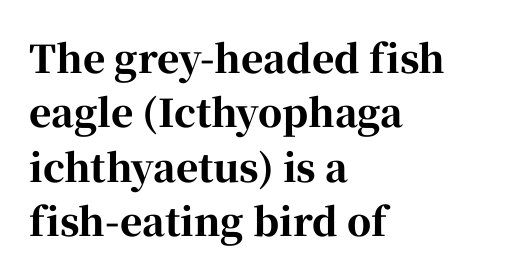
The image shows 38 px bold serif type, upright; set left-aligned, normal line spacing (1.43x), normal letter spacing, not underlined; high stroke contrast and a medium x-height.
